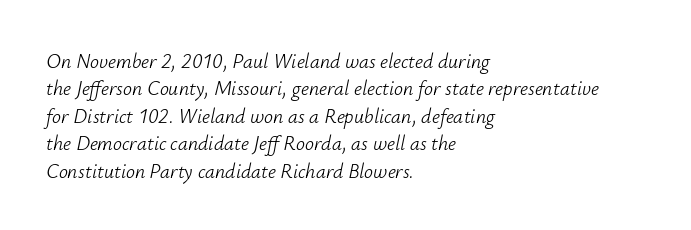
{"italic": "yes", "lean": "right", "slant_degrees": 12, "bold": "no", "underline": "no", "align": "left", "line_spacing": "normal", "line_spacing_ratio": 1.37, "letter_spacing": "normal", "letter_spacing_em": 0.0, "glyph_px": 20}
